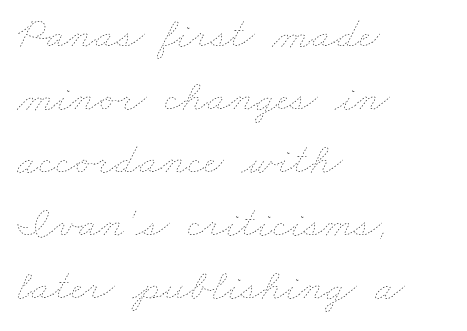
The image shows 44 px thin, wide type; set left-aligned, normal line spacing (1.43x), normal letter spacing, not underlined; low stroke contrast and a small x-height.
